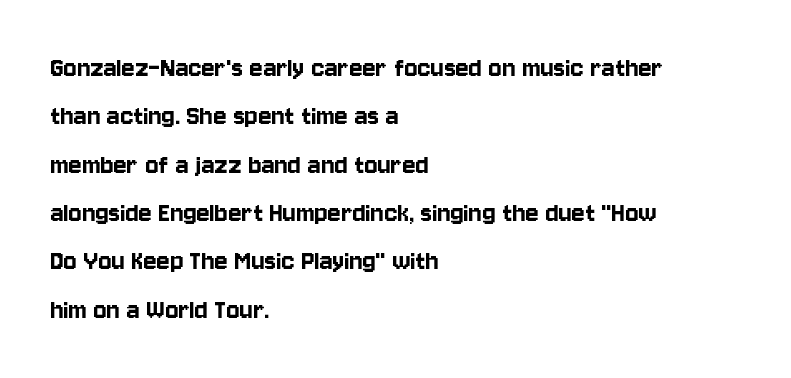
Q: Is the text italic (slanted)? A: No, it is upright.
Q: Is the typeface a serif or a sans-serif typeface? A: Sans-serif.
Q: Is the text underlined? A: No.
Q: How is the paragraph aligned? A: Left-aligned.
Q: Is the spacing between letters normal or unusually wide? A: Normal.
Q: Is the spacing between lines tight, normal or loose? A: Normal.
Q: Width (condensed, normal, or wide)? A: Condensed.
Q: Stroke contrast? A: Low.
Q: x-height? A: Large.
Q: Monospaced? A: No.
